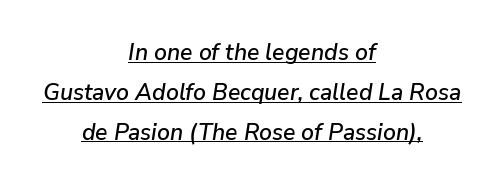
Does the lettering tilt? It does — this is italic. Horizontally, the lines are justified to the midpoint only. This is underlined copy, the kind a proofreader might mark for attention. Short note: letters normally spaced.
